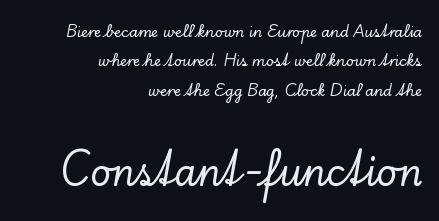
Q: Is the text italic (slanted)? A: Yes.
Q: Is the typeface a serif or a sans-serif typeface? A: Serif.
Q: Is the text underlined? A: No.
Q: How is the paragraph aligned? A: Right-aligned.
Q: Is the spacing between letters normal or unusually wide? A: Normal.
Q: Is the spacing between lines tight, normal or loose? A: Loose.
Q: Which block of text is set in a larger size, the first (top) or the second (bottom)? A: The second (bottom) one.
Q: Width (condensed, normal, or wide)? A: Normal.
Q: Stroke contrast? A: Low.
Q: x-height? A: Small.
Q: Monospaced? A: No.
